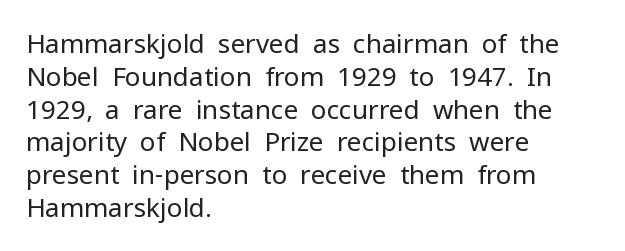
{"italic": "no", "bold": "no", "underline": "no", "align": "left", "line_spacing": "normal", "line_spacing_ratio": 1.26, "letter_spacing": "normal", "letter_spacing_em": 0.0, "glyph_px": 26}
